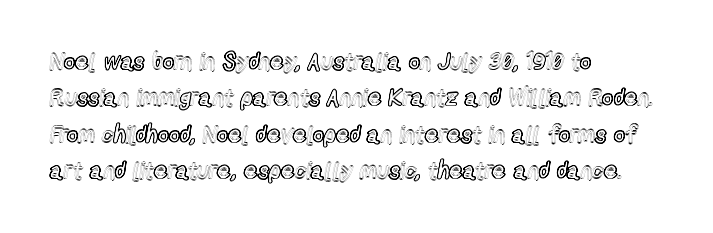
The image shows 24 px text type; set left-aligned, normal line spacing (1.52x), normal letter spacing, not underlined.
